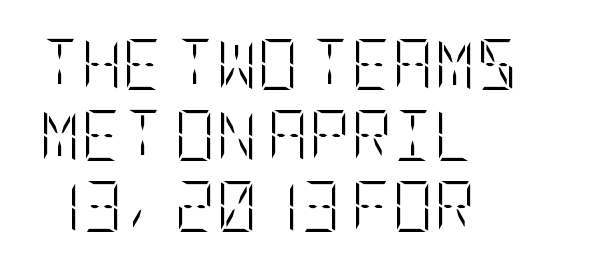
Q: Is the text bold? A: No.
Q: Is the text italic (slanted)? A: No, it is upright.
Q: Is the text underlined? A: No.
Q: How is the paragraph aligned? A: Left-aligned.
Q: Is the spacing between letters normal or unusually wide? A: Normal.
Q: Is the spacing between lines tight, normal or loose? A: Normal.
Q: Width (condensed, normal, or wide)? A: Condensed.
Q: Stroke contrast? A: Low.
Q: x-height? A: Large.
